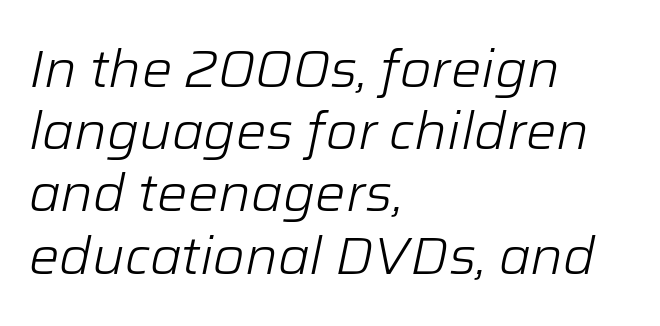
{"italic": "yes", "lean": "right", "slant_degrees": 12, "bold": "no", "weight": "light", "width": "normal", "stroke_contrast": "low", "x_height": "medium", "monospaced": "no", "underline": "no", "align": "left", "line_spacing_ratio": 1.22, "letter_spacing": "normal", "letter_spacing_em": 0.0, "glyph_px": 51}
